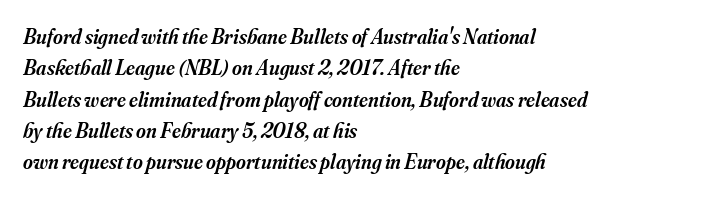
The image shows 21 px text type, italic (leaning right); set left-aligned, normal line spacing (1.49x), normal letter spacing, not underlined.
